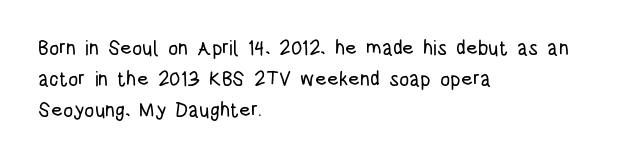
Q: Is the text italic (slanted)? A: No, it is upright.
Q: Is the text underlined? A: No.
Q: How is the paragraph aligned? A: Left-aligned.
Q: Is the spacing between letters normal or unusually wide? A: Normal.
Q: Is the spacing between lines tight, normal or loose? A: Normal.
